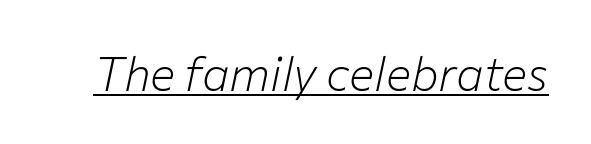
Every character sits at an angle, as italics do. These lines are rendered in a variable-pitch font. Unbolded letterforms with no extra heft. These lines keep a tight, regular rhythm from letter to letter.
